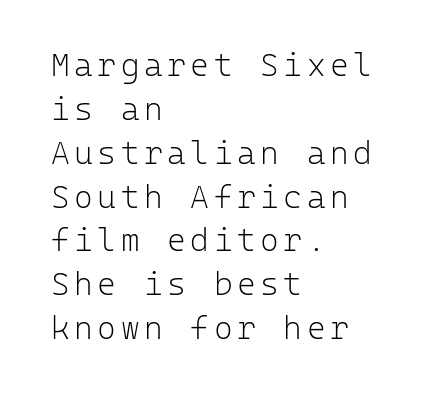
The image shows 32 px light sans-serif type, upright, monospaced; set left-aligned, normal line spacing (1.37x), not underlined; low stroke contrast and a medium x-height.
